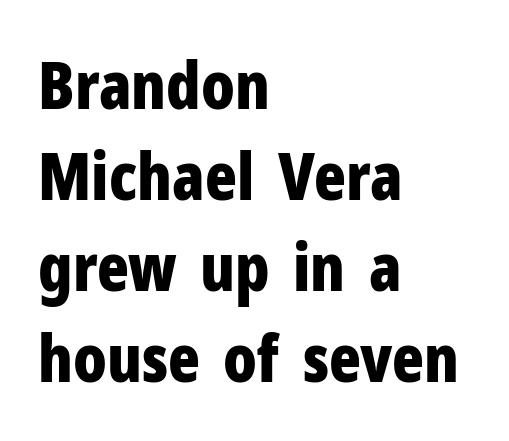
Q: Is the text bold? A: Yes.
Q: Is the text italic (slanted)? A: No, it is upright.
Q: Is the typeface a serif or a sans-serif typeface? A: Sans-serif.
Q: Is the text underlined? A: No.
Q: How is the paragraph aligned? A: Left-aligned.
Q: Is the spacing between letters normal or unusually wide? A: Normal.
Q: Is the spacing between lines tight, normal or loose? A: Normal.
Q: Width (condensed, normal, or wide)? A: Condensed.
Q: Stroke contrast? A: Low.
Q: x-height? A: Medium.
Q: Monospaced? A: No.
